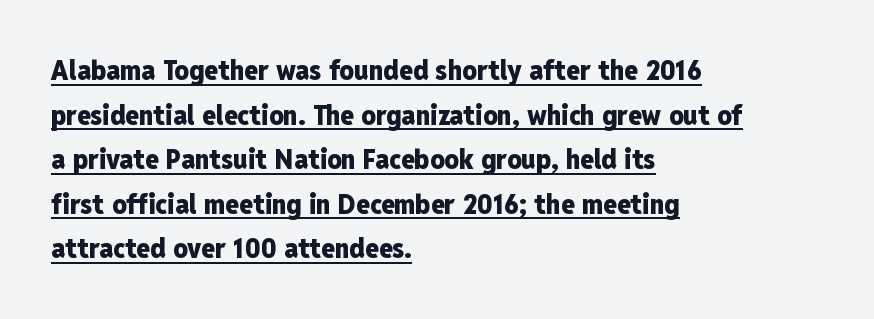
You could not count columns in this text — the font is proportionally spaced. The space between consecutive lines is moderate. The line texture is even and compact thanks to regular tracking. This is underlined copy, the kind a proofreader might mark for attention. Typographic density is high because the face is bold.
